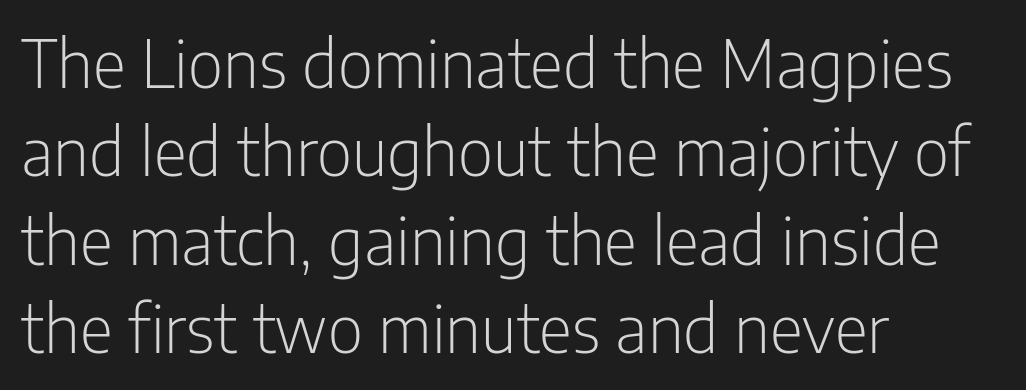
The image shows 65 px light, condensed sans-serif type, upright; set left-aligned, normal line spacing (1.36x), normal letter spacing, not underlined; low stroke contrast and a medium x-height.
